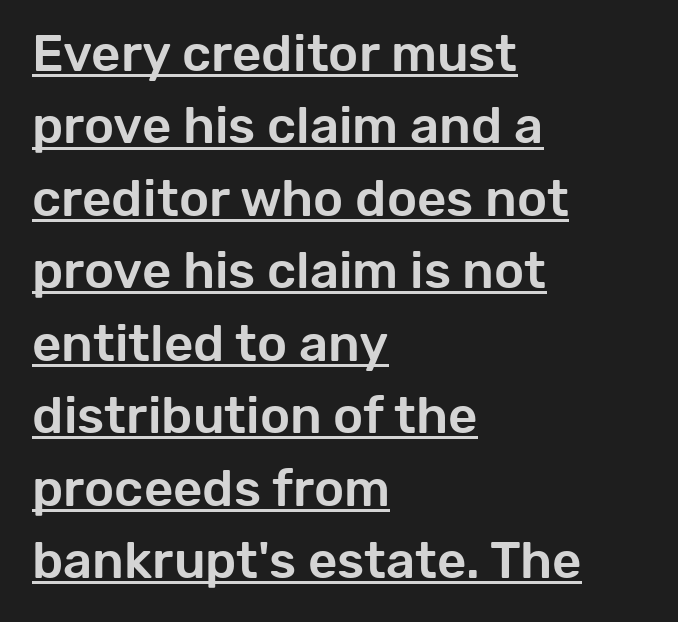
Q: Is the text italic (slanted)? A: No, it is upright.
Q: Is the typeface a serif or a sans-serif typeface? A: Sans-serif.
Q: Is the text underlined? A: Yes.
Q: How is the paragraph aligned? A: Left-aligned.
Q: Is the spacing between letters normal or unusually wide? A: Normal.
Q: Is the spacing between lines tight, normal or loose? A: Normal.
Q: Width (condensed, normal, or wide)? A: Normal.
Q: Stroke contrast? A: Low.
Q: x-height? A: Medium.
Q: Monospaced? A: No.
